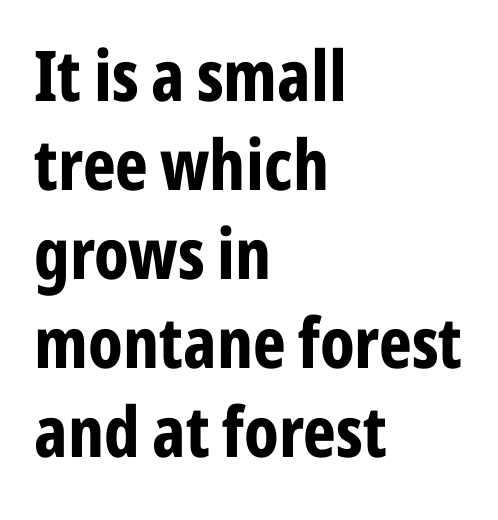
The image shows 70 px bold, condensed sans-serif type, upright; set left-aligned, normal line spacing (1.27x), normal letter spacing, not underlined; low stroke contrast and a medium x-height.
